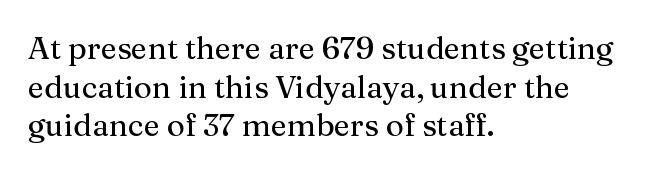
Q: Is the text italic (slanted)? A: No, it is upright.
Q: Is the typeface a serif or a sans-serif typeface? A: Serif.
Q: Is the text underlined? A: No.
Q: How is the paragraph aligned? A: Left-aligned.
Q: Is the spacing between letters normal or unusually wide? A: Normal.
Q: Is the spacing between lines tight, normal or loose? A: Normal.
Q: Width (condensed, normal, or wide)? A: Normal.
Q: Stroke contrast? A: Medium.
Q: x-height? A: Medium.
Q: Monospaced? A: No.
